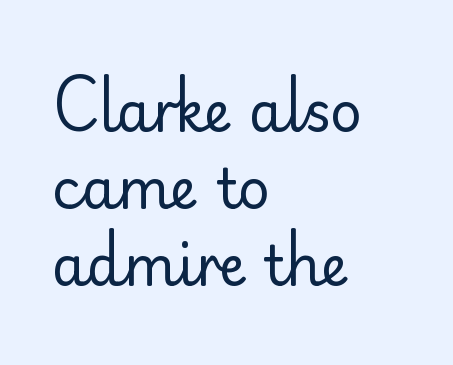
The image shows 55 px regular-weight sans-serif type, upright; set left-aligned, normal line spacing (1.4x), normal letter spacing, not underlined; low stroke contrast and a small x-height.
